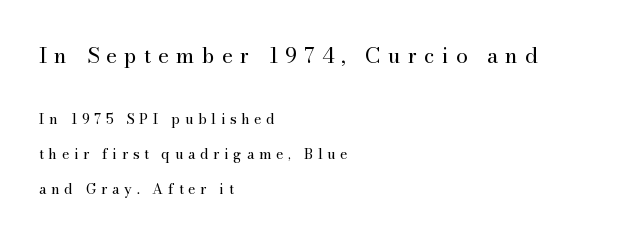
{"italic": "no", "bold": "no", "underline": "no", "align": "left", "line_spacing": "loose", "line_spacing_ratio": 2.49, "letter_spacing": "wide", "letter_spacing_em": 0.34, "larger_block": "first", "size_ratio": 1.5, "glyph_px": 21}
